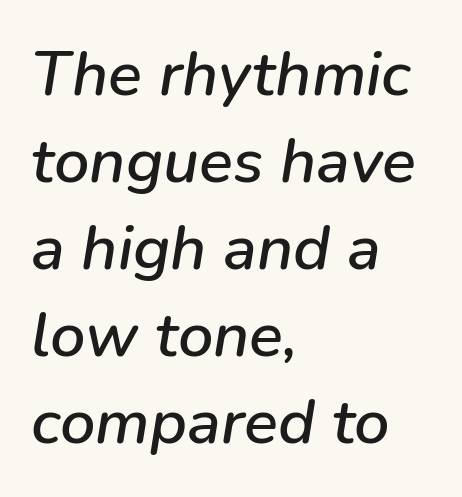
Q: Is the text italic (slanted)? A: Yes, it leans right by about 9 degrees.
Q: Is the text underlined? A: No.
Q: How is the paragraph aligned? A: Left-aligned.
Q: Is the spacing between letters normal or unusually wide? A: Normal.
Q: Is the spacing between lines tight, normal or loose? A: Normal.
Q: Width (condensed, normal, or wide)? A: Normal.
Q: Stroke contrast? A: Low.
Q: x-height? A: Medium.
Q: Monospaced? A: No.
